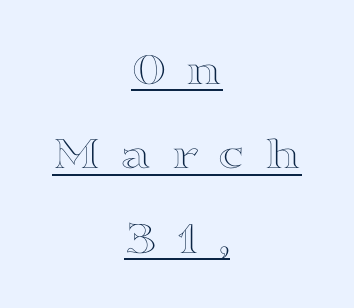
Looks like regular typesetting: each glyph gets only the width it needs. The rendering inserts visible extra space after every character. Is the block centered? Yes — each line is placed symmetrically about the middle. The specimen includes a rule beneath the text block's lines.
